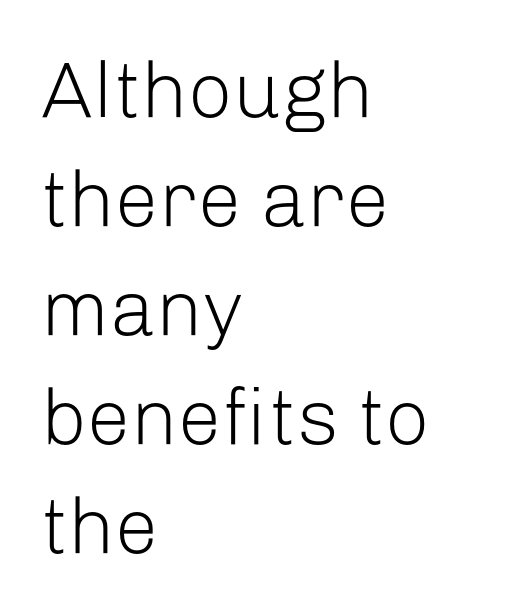
Q: Is the text bold? A: No.
Q: Is the text italic (slanted)? A: No, it is upright.
Q: Is the typeface a serif or a sans-serif typeface? A: Sans-serif.
Q: Is the text underlined? A: No.
Q: How is the paragraph aligned? A: Left-aligned.
Q: Is the spacing between letters normal or unusually wide? A: Normal.
Q: Is the spacing between lines tight, normal or loose? A: Normal.
Q: Width (condensed, normal, or wide)? A: Normal.
Q: Stroke contrast? A: Low.
Q: x-height? A: Medium.
Q: Monospaced? A: No.
